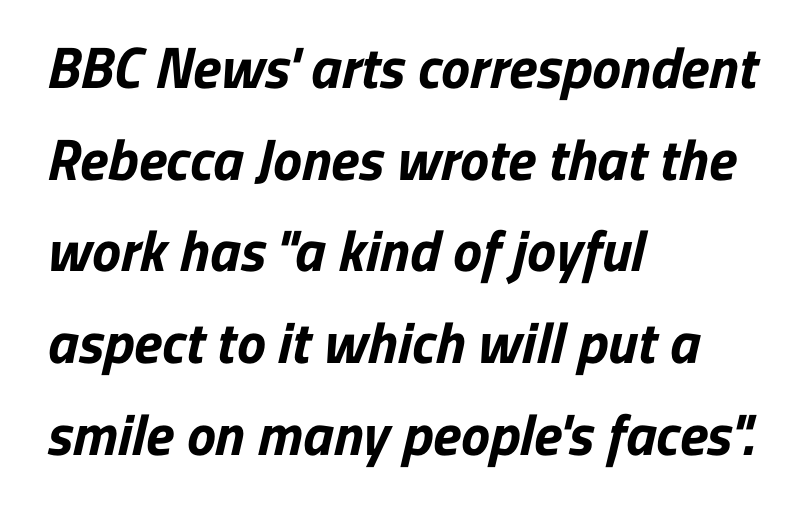
Q: Is the text bold? A: Yes.
Q: Is the typeface a serif or a sans-serif typeface? A: Sans-serif.
Q: Is the text underlined? A: No.
Q: How is the paragraph aligned? A: Left-aligned.
Q: Is the spacing between letters normal or unusually wide? A: Normal.
Q: Is the spacing between lines tight, normal or loose? A: Normal.
Q: Width (condensed, normal, or wide)? A: Normal.
Q: Stroke contrast? A: Low.
Q: x-height? A: Medium.
Q: Monospaced? A: No.
